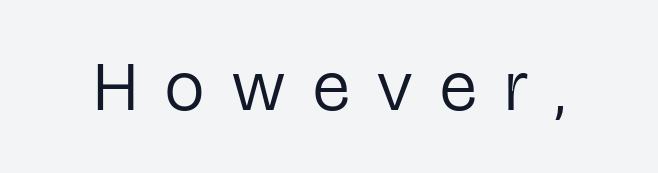
The text was rendered using a sans face with plain stroke endings. Vertical stems look standard width or narrower in stroke. Nope, not italic — everything's standing straight. Does extra space separate the letters? Yes, quite a lot of it. The letters advance in unequal steps, a hallmark of proportional type.
